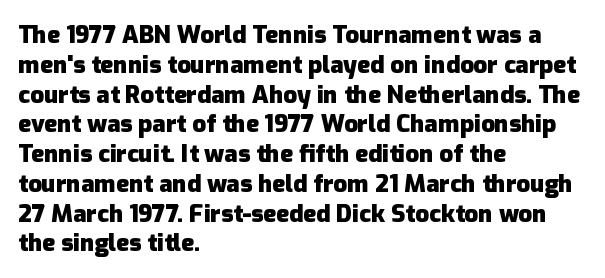
Every character sits straight up, as roman type does. This rendering uses left alignment, leaving the right contour irregular. Letters rest on an invisible, unmarked baseline. The passage shown has conventional tracking throughout. Pretty heavy lettering here — definitely bold.
